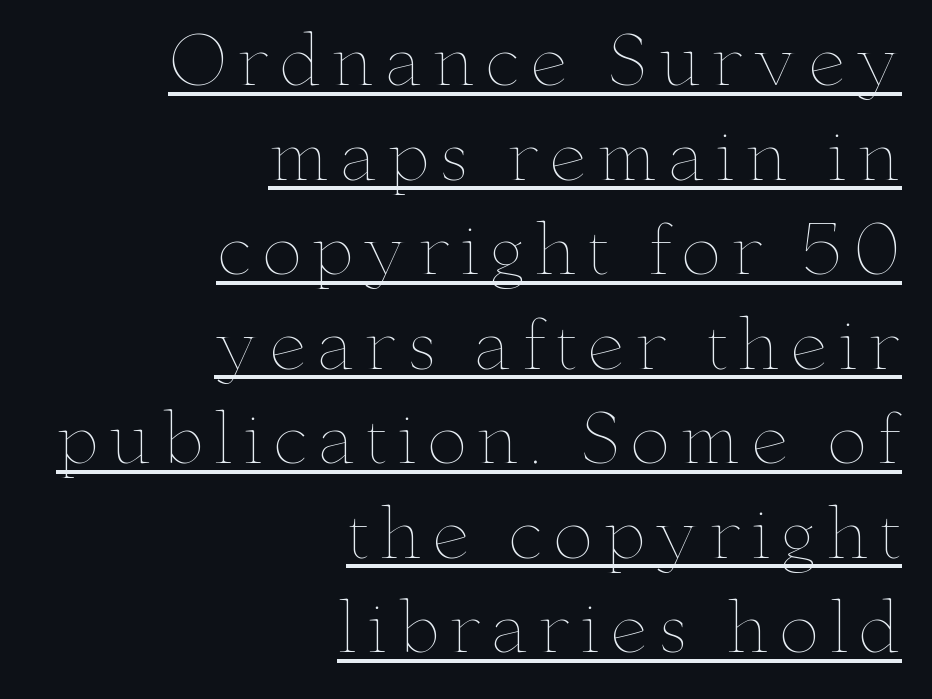
Q: Is the text bold? A: No.
Q: Is the text italic (slanted)? A: No, it is upright.
Q: Is the text underlined? A: Yes.
Q: How is the paragraph aligned? A: Right-aligned.
Q: Is the spacing between lines tight, normal or loose? A: Normal.
Q: Width (condensed, normal, or wide)? A: Wide.
Q: Stroke contrast? A: Low.
Q: x-height? A: Small.
Q: Monospaced? A: No.
